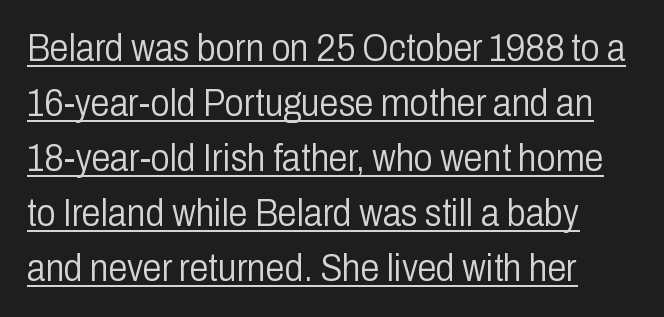
Is the stroke heavy? The answer is a plain regular-or-lighter. Default kerning and tracking; the words read as compact shapes. Unlike a traditional serif, this face leaves its strokes unadorned. The rendering uses natural spacing where letterforms have individual widths.
